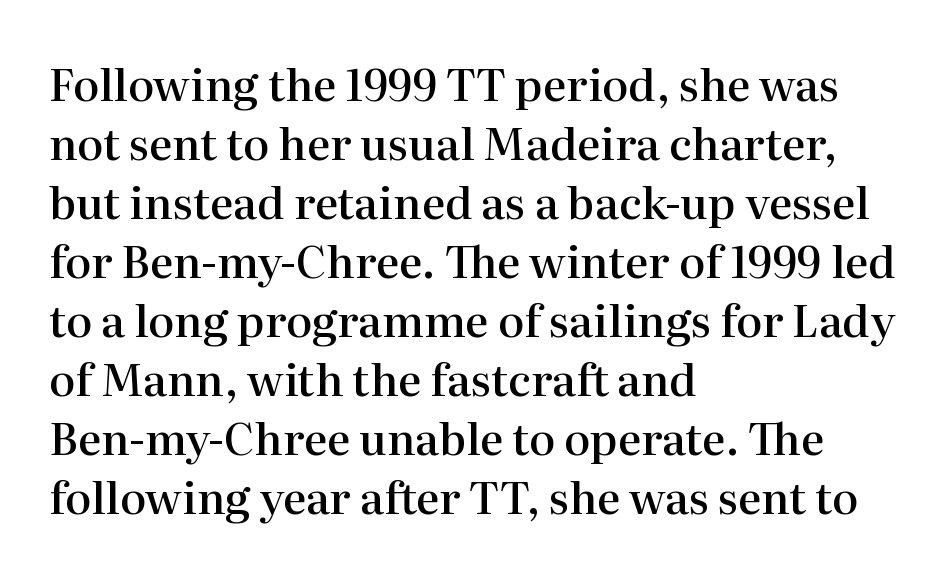
{"serif": "yes", "italic": "no", "bold": "semi", "weight": "semibold", "width": "normal", "stroke_contrast": "high", "x_height": "medium", "monospaced": "no", "underline": "no", "align": "left", "line_spacing": "normal", "line_spacing_ratio": 1.34, "letter_spacing": "normal", "letter_spacing_em": 0.0, "glyph_px": 44}
